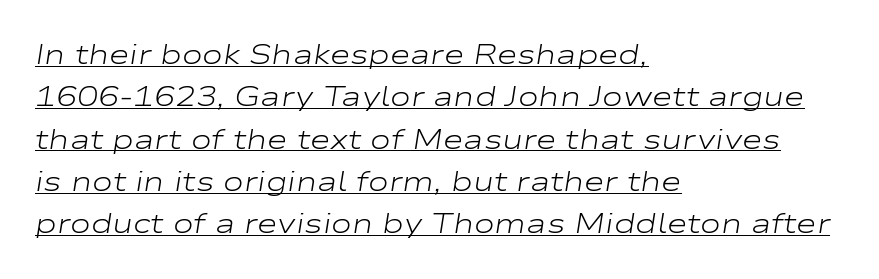
Q: Is the text bold? A: No.
Q: Is the text italic (slanted)? A: Yes, it leans right by about 9 degrees.
Q: Is the text underlined? A: Yes.
Q: How is the paragraph aligned? A: Left-aligned.
Q: Is the spacing between letters normal or unusually wide? A: Normal.
Q: Is the spacing between lines tight, normal or loose? A: Normal.
Q: Width (condensed, normal, or wide)? A: Wide.
Q: Stroke contrast? A: Low.
Q: x-height? A: Medium.
Q: Monospaced? A: No.
